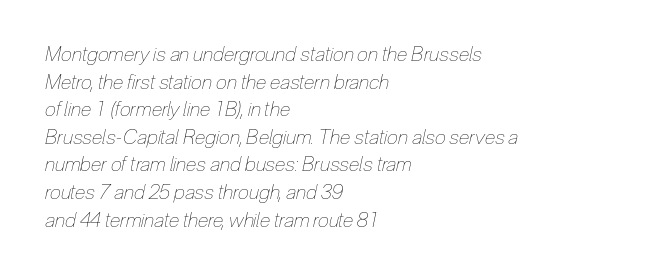
The image shows 20 px text type, italic (leaning right); set left-aligned, normal line spacing (1.38x), normal letter spacing, not underlined.
